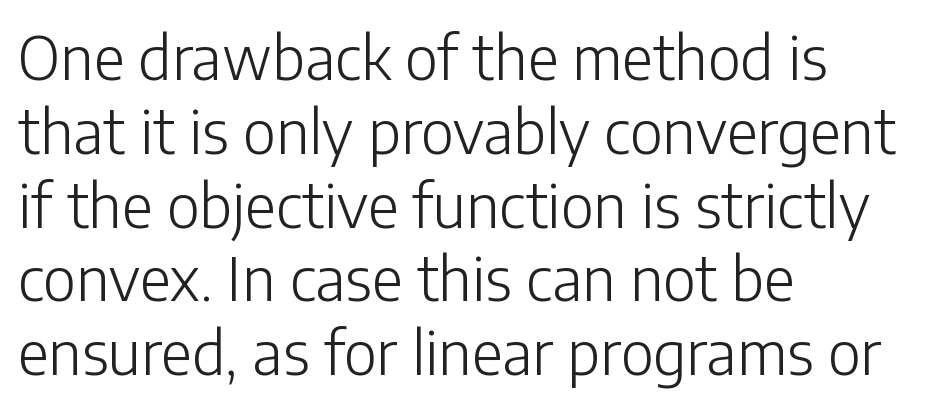
Q: Is the text bold? A: No.
Q: Is the text italic (slanted)? A: No, it is upright.
Q: Is the typeface a serif or a sans-serif typeface? A: Sans-serif.
Q: Is the text underlined? A: No.
Q: How is the paragraph aligned? A: Left-aligned.
Q: Is the spacing between letters normal or unusually wide? A: Normal.
Q: Width (condensed, normal, or wide)? A: Normal.
Q: Stroke contrast? A: Low.
Q: x-height? A: Medium.
Q: Monospaced? A: No.
